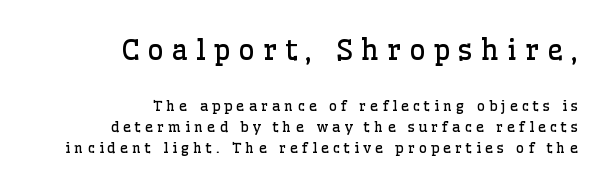
Evenly set lines give the paragraph a standard silhouette. The font's upright variant was chosen for this text. Note: serifs present on the glyphs. The passage is arranged like a letterhead date or caption credit — flush right.
